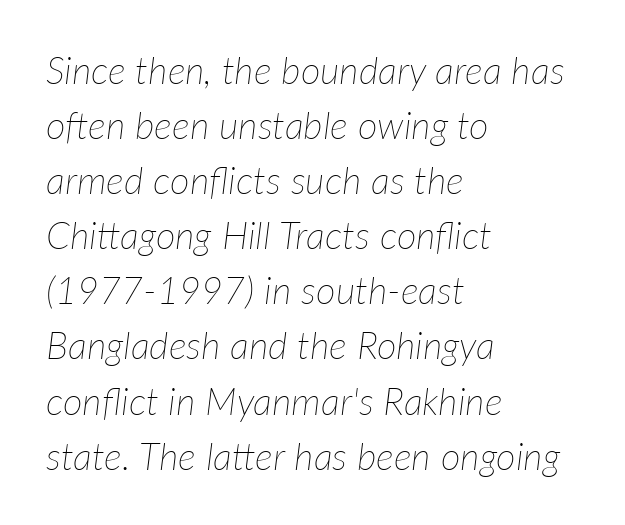
{"italic": "yes", "lean": "right", "slant_degrees": 7, "bold": "no", "weight": "thin", "width": "normal", "stroke_contrast": "low", "x_height": "medium", "monospaced": "no", "underline": "no", "align": "left", "line_spacing": "normal", "line_spacing_ratio": 1.45, "letter_spacing": "normal", "letter_spacing_em": 0.0, "glyph_px": 38}
